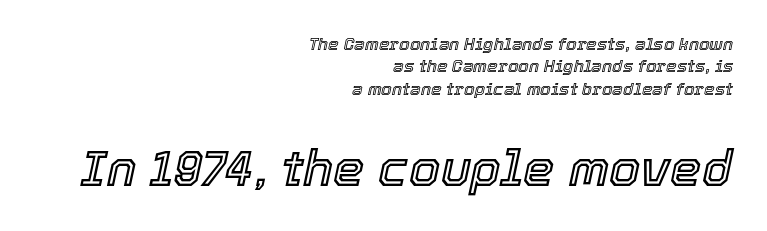
Q: Is the text italic (slanted)? A: Yes, it leans right by about 12 degrees.
Q: Is the text underlined? A: No.
Q: How is the paragraph aligned? A: Right-aligned.
Q: Is the spacing between letters normal or unusually wide? A: Normal.
Q: Is the spacing between lines tight, normal or loose? A: Normal.
Q: Which block of text is set in a larger size, the first (top) or the second (bottom)? A: The second (bottom) one.
Q: Width (condensed, normal, or wide)? A: Normal.
Q: x-height? A: Medium.
Q: Monospaced? A: No.
